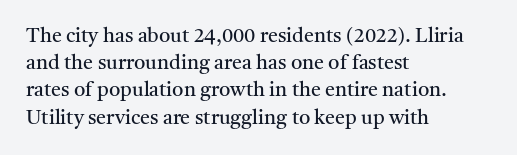
The image shows 20 px text type, upright; set left-aligned, normal line spacing (1.36x), normal letter spacing, not underlined.
